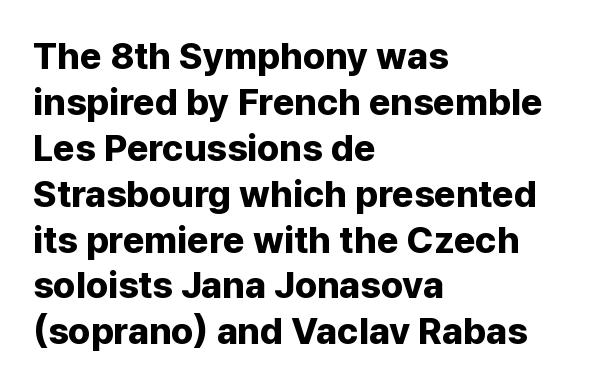
These lines are composed in type without serifs. You could not count columns in this text — the font is proportionally spaced. The paragraph has a hard left edge and a soft right edge. Standard letterfit; no display-style spreading of the glyphs. Emphasis by weight is at full strength: bold.
